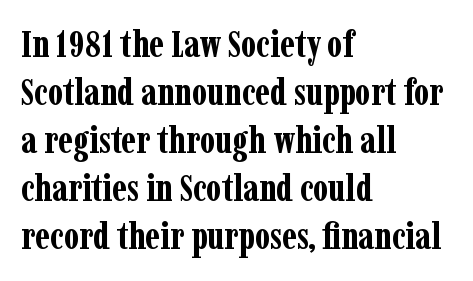
Q: Is the text bold? A: Yes.
Q: Is the text italic (slanted)? A: No, it is upright.
Q: Is the typeface a serif or a sans-serif typeface? A: Serif.
Q: Is the text underlined? A: No.
Q: How is the paragraph aligned? A: Left-aligned.
Q: Is the spacing between letters normal or unusually wide? A: Normal.
Q: Is the spacing between lines tight, normal or loose? A: Normal.
Q: Width (condensed, normal, or wide)? A: Condensed.
Q: Stroke contrast? A: Low.
Q: x-height? A: Medium.
Q: Monospaced? A: No.
